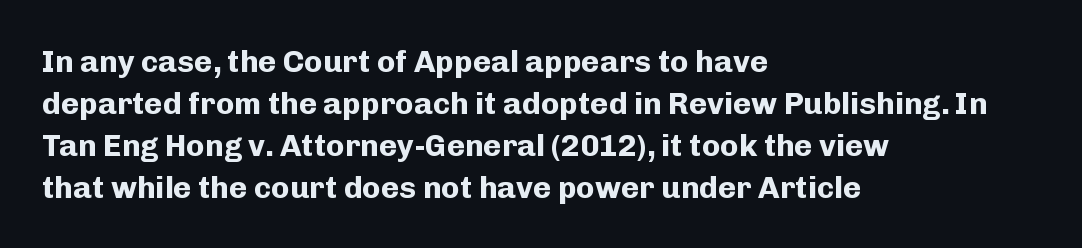
The image shows 31 px bold sans-serif type, upright; set left-aligned, normal line spacing (1.35x), normal letter spacing, not underlined; low stroke contrast and a medium x-height.
